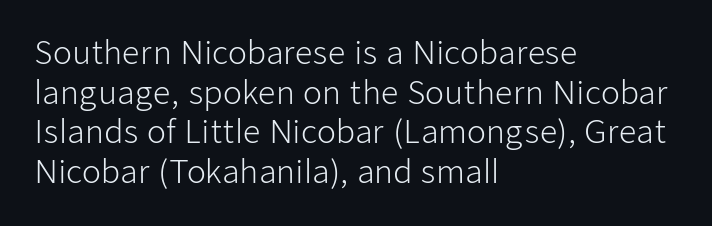
{"serif": "no", "italic": "no", "bold": "no", "weight": "light", "width": "normal", "stroke_contrast": "low", "x_height": "medium", "monospaced": "no", "underline": "no", "align": "left", "line_spacing": "normal", "line_spacing_ratio": 1.28, "letter_spacing": "normal", "letter_spacing_em": 0.0, "glyph_px": 31}
